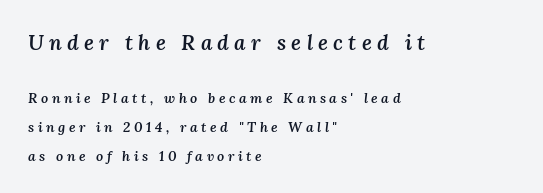
Q: Is the text bold? A: Semi-bold.
Q: Is the text italic (slanted)? A: Yes, it leans right by about 3 degrees.
Q: Is the text underlined? A: No.
Q: How is the paragraph aligned? A: Left-aligned.
Q: Is the spacing between letters normal or unusually wide? A: Unusually wide.
Q: Is the spacing between lines tight, normal or loose? A: Loose.
Q: Which block of text is set in a larger size, the first (top) or the second (bottom)? A: The first (top) one.
